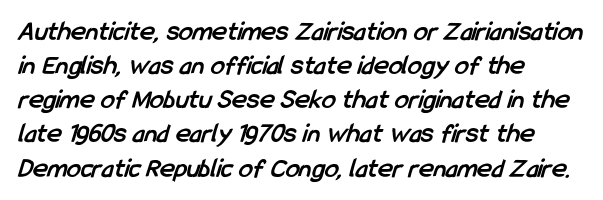
Q: Is the text bold? A: Yes.
Q: Is the typeface a serif or a sans-serif typeface? A: Sans-serif.
Q: Is the text underlined? A: No.
Q: How is the paragraph aligned? A: Left-aligned.
Q: Is the spacing between letters normal or unusually wide? A: Normal.
Q: Width (condensed, normal, or wide)? A: Condensed.
Q: Stroke contrast? A: Low.
Q: x-height? A: Medium.
Q: Monospaced? A: No.
